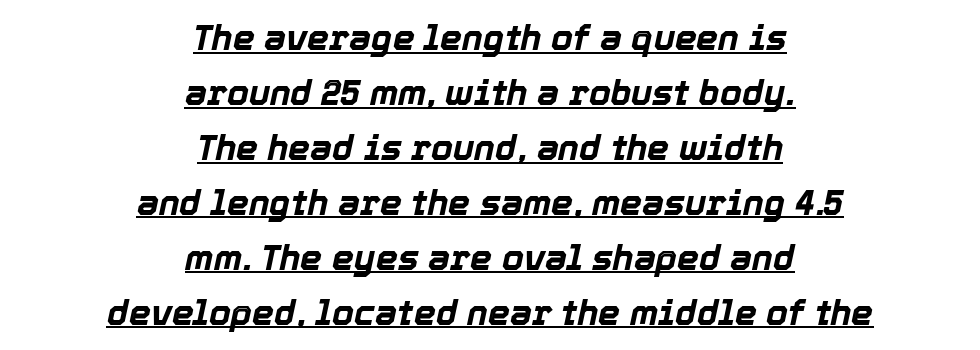
{"italic": "yes", "lean": "right", "slant_degrees": 12, "bold": "yes", "weight": "bold", "width": "normal", "x_height": "medium", "monospaced": "no", "underline": "yes", "align": "center", "line_spacing": "normal", "line_spacing_ratio": 1.57, "letter_spacing": "normal", "letter_spacing_em": 0.0, "glyph_px": 35}
